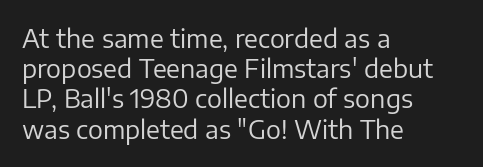
In terms of posture, this sample is upright. The rendering keeps characters at their native spacing. Caption: face not bold, strokes unweighted. The string is rendered with underlining switched off. Horizontal alignment here is leftward, the default for most running prose.
